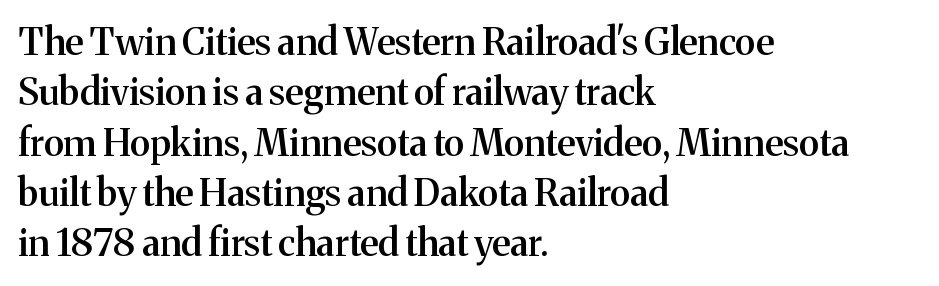
Q: Is the text bold? A: Semi-bold.
Q: Is the text italic (slanted)? A: No, it is upright.
Q: Is the typeface a serif or a sans-serif typeface? A: Serif.
Q: Is the text underlined? A: No.
Q: How is the paragraph aligned? A: Left-aligned.
Q: Is the spacing between letters normal or unusually wide? A: Normal.
Q: Is the spacing between lines tight, normal or loose? A: Normal.
Q: Width (condensed, normal, or wide)? A: Normal.
Q: Stroke contrast? A: Medium.
Q: x-height? A: Medium.
Q: Monospaced? A: No.
